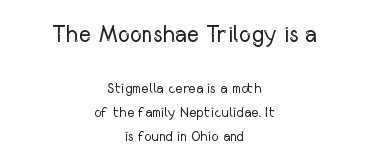
Q: Is the text bold? A: No.
Q: Is the text italic (slanted)? A: No, it is upright.
Q: Is the text underlined? A: No.
Q: How is the paragraph aligned? A: Centered.
Q: Is the spacing between letters normal or unusually wide? A: Normal.
Q: Which block of text is set in a larger size, the first (top) or the second (bottom)? A: The first (top) one.
